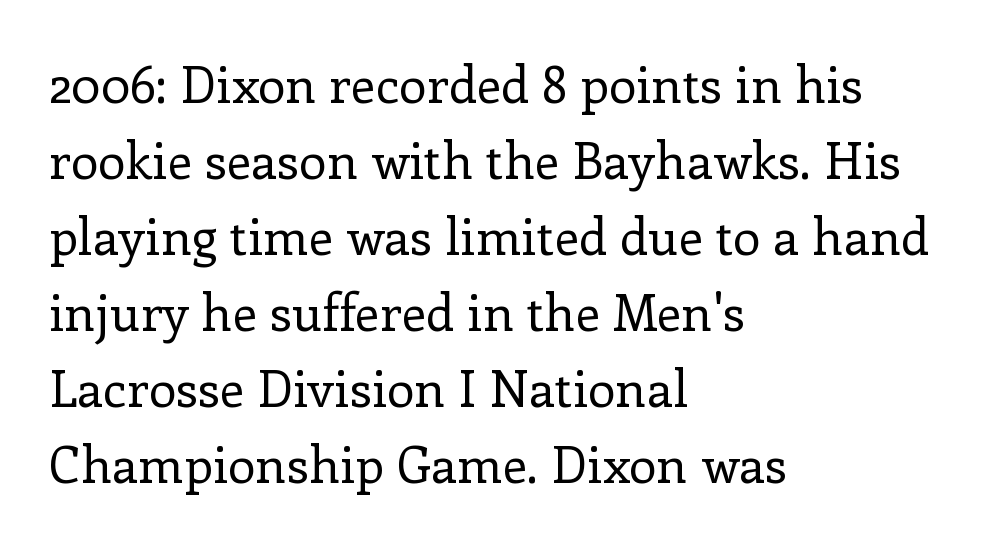
{"serif": "yes", "italic": "no", "bold": "no", "weight": "regular", "width": "normal", "stroke_contrast": "low", "x_height": "medium", "monospaced": "no", "underline": "no", "align": "left", "line_spacing": "normal", "line_spacing_ratio": 1.52, "letter_spacing": "normal", "letter_spacing_em": 0.0, "glyph_px": 50}
